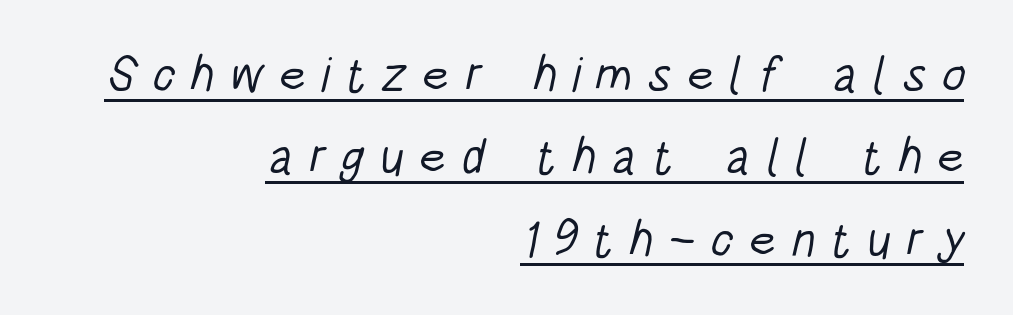
{"serif": "no", "bold": "no", "weight": "light", "width": "condensed", "stroke_contrast": "low", "x_height": "large", "monospaced": "no", "underline": "yes", "align": "right", "line_spacing": "normal", "line_spacing_ratio": 1.68, "letter_spacing": "wide", "letter_spacing_em": 0.3, "glyph_px": 49}
